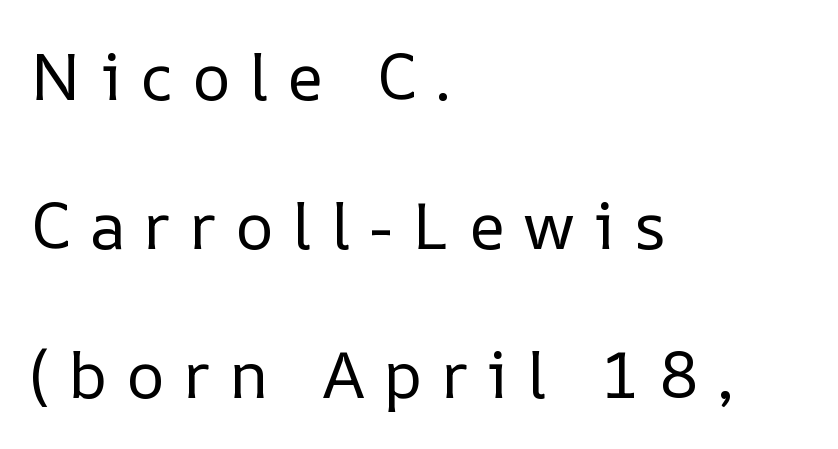
Q: Is the text bold? A: No.
Q: Is the text italic (slanted)? A: No, it is upright.
Q: Is the text underlined? A: No.
Q: How is the paragraph aligned? A: Left-aligned.
Q: Is the spacing between letters normal or unusually wide? A: Unusually wide.
Q: Is the spacing between lines tight, normal or loose? A: Loose.
Q: Width (condensed, normal, or wide)? A: Normal.
Q: Stroke contrast? A: Low.
Q: x-height? A: Medium.
Q: Monospaced? A: No.
